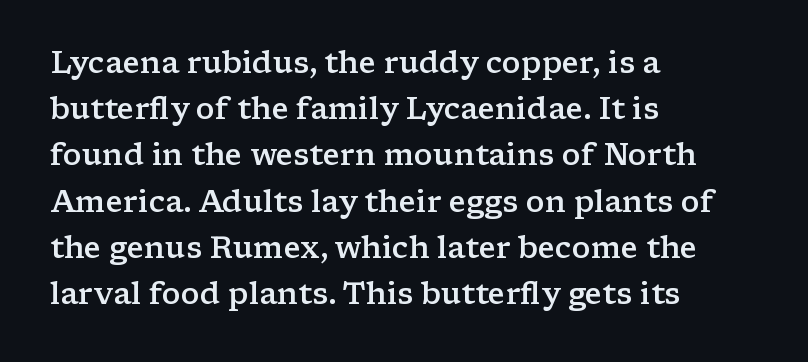
{"serif": "yes", "italic": "no", "bold": "semi", "weight": "semibold", "width": "wide", "stroke_contrast": "low", "x_height": "medium", "monospaced": "no", "underline": "no", "align": "left", "line_spacing": "normal", "line_spacing_ratio": 1.54, "letter_spacing": "normal", "letter_spacing_em": 0.0, "glyph_px": 30}
